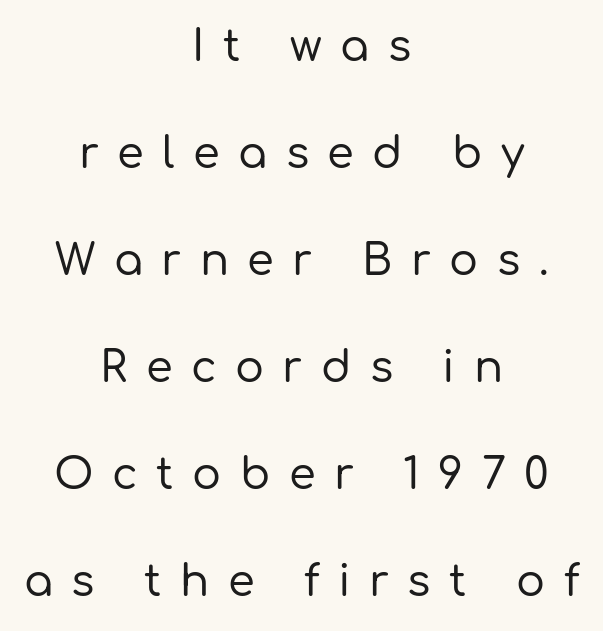
{"serif": "no", "italic": "no", "width": "normal", "stroke_contrast": "low", "x_height": "medium", "monospaced": "no", "underline": "no", "align": "center", "line_spacing": "loose", "line_spacing_ratio": 2.49, "letter_spacing": "wide", "letter_spacing_em": 0.43, "glyph_px": 43}
